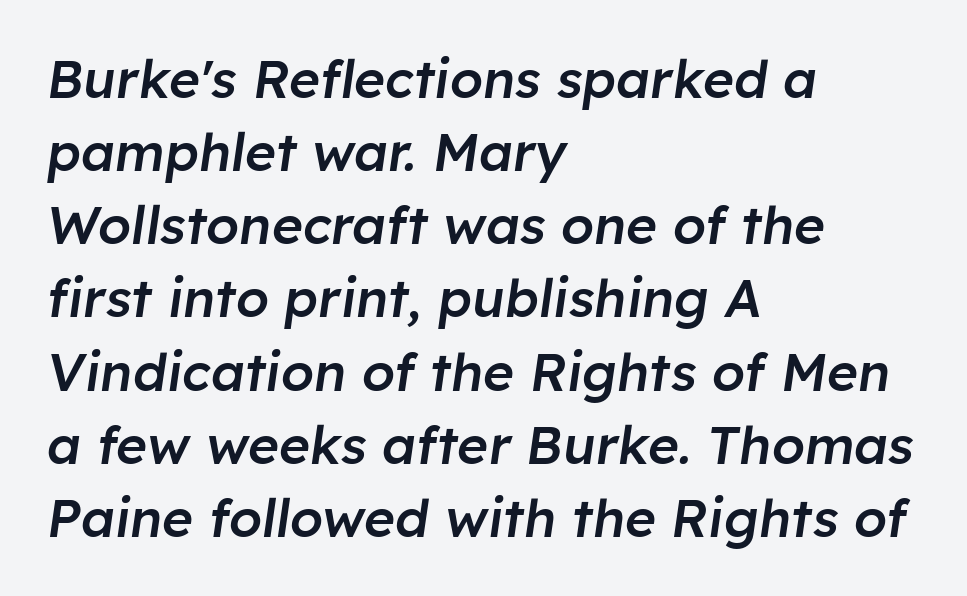
Q: Is the text bold? A: Semi-bold.
Q: Is the text italic (slanted)? A: Yes, it leans right by about 8 degrees.
Q: Is the text underlined? A: No.
Q: How is the paragraph aligned? A: Left-aligned.
Q: Is the spacing between letters normal or unusually wide? A: Normal.
Q: Is the spacing between lines tight, normal or loose? A: Normal.
Q: Width (condensed, normal, or wide)? A: Normal.
Q: Stroke contrast? A: Low.
Q: x-height? A: Medium.
Q: Monospaced? A: No.
